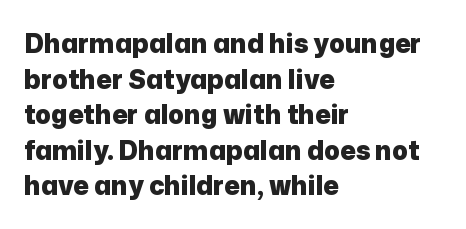
Descenders are the only things crossing below the line. Weight: bold. The tracking reads as untouched default to a designer's eye. A typesetter would mark this as roman, not italic.
